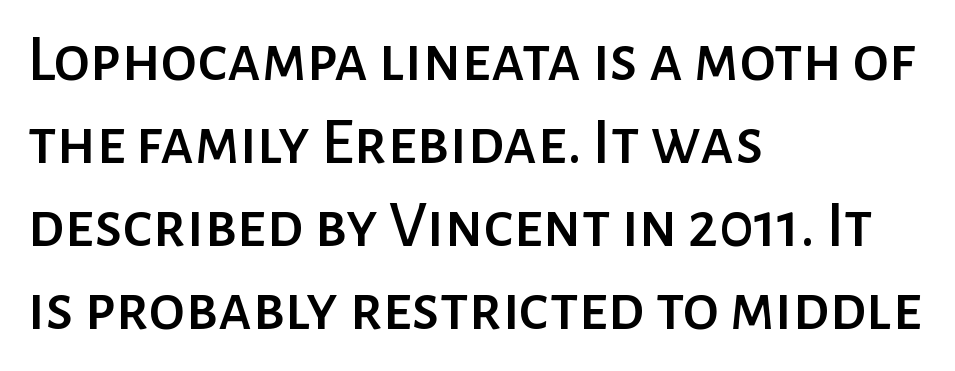
Q: Is the text italic (slanted)? A: No, it is upright.
Q: Is the typeface a serif or a sans-serif typeface? A: Sans-serif.
Q: Is the text underlined? A: No.
Q: How is the paragraph aligned? A: Left-aligned.
Q: Is the spacing between letters normal or unusually wide? A: Normal.
Q: Is the spacing between lines tight, normal or loose? A: Normal.
Q: Width (condensed, normal, or wide)? A: Normal.
Q: Stroke contrast? A: Low.
Q: x-height? A: Medium.
Q: Monospaced? A: No.
